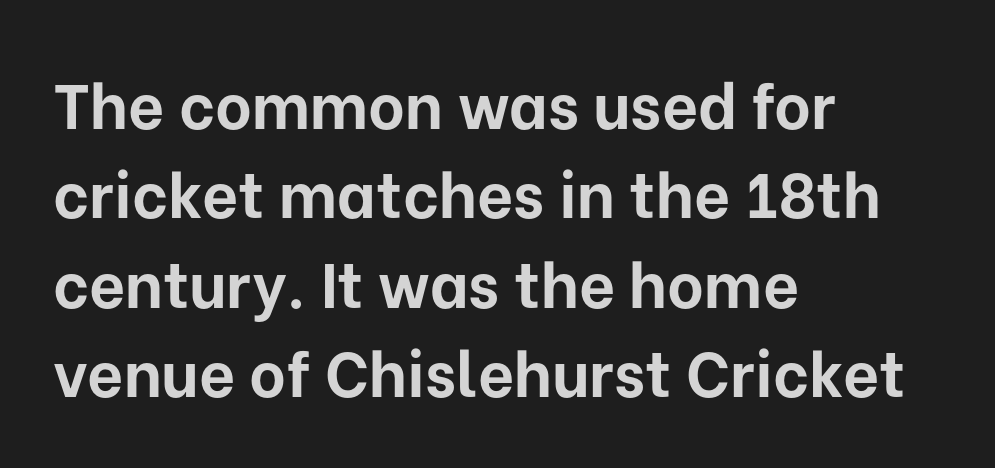
{"serif": "no", "italic": "no", "bold": "yes", "weight": "bold", "width": "normal", "stroke_contrast": "low", "x_height": "medium", "monospaced": "no", "underline": "no", "align": "left", "line_spacing": "normal", "line_spacing_ratio": 1.42, "letter_spacing": "normal", "letter_spacing_em": 0.0, "glyph_px": 63}
